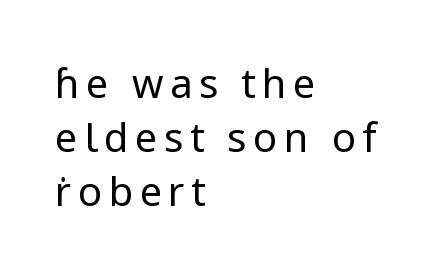
Q: Is the text bold? A: No.
Q: Is the text italic (slanted)? A: No, it is upright.
Q: Is the typeface a serif or a sans-serif typeface? A: Sans-serif.
Q: Is the text underlined? A: No.
Q: How is the paragraph aligned? A: Left-aligned.
Q: Is the spacing between lines tight, normal or loose? A: Normal.
Q: Width (condensed, normal, or wide)? A: Normal.
Q: Stroke contrast? A: Low.
Q: x-height? A: Medium.
Q: Monospaced? A: No.
